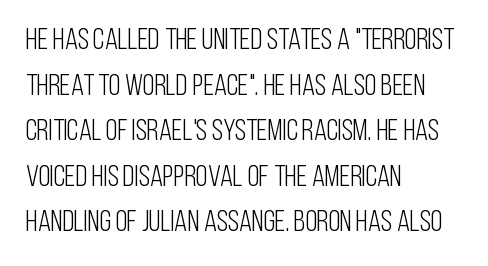
Q: Is the text bold? A: No.
Q: Is the text italic (slanted)? A: No, it is upright.
Q: Is the typeface a serif or a sans-serif typeface? A: Sans-serif.
Q: Is the text underlined? A: No.
Q: How is the paragraph aligned? A: Left-aligned.
Q: Is the spacing between letters normal or unusually wide? A: Normal.
Q: Is the spacing between lines tight, normal or loose? A: Normal.
Q: Width (condensed, normal, or wide)? A: Condensed.
Q: Stroke contrast? A: Low.
Q: x-height? A: Large.
Q: Monospaced? A: No.
